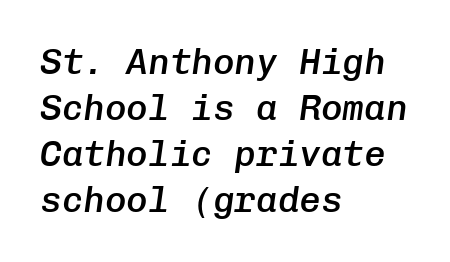
{"italic": "yes", "lean": "right", "slant_degrees": 8, "bold": "semi", "weight": "semibold", "width": "normal", "stroke_contrast": "low", "x_height": "medium", "monospaced": "yes", "underline": "no", "align": "left", "line_spacing": "normal", "line_spacing_ratio": 1.28, "letter_spacing": "normal", "letter_spacing_em": 0.0, "glyph_px": 36}
